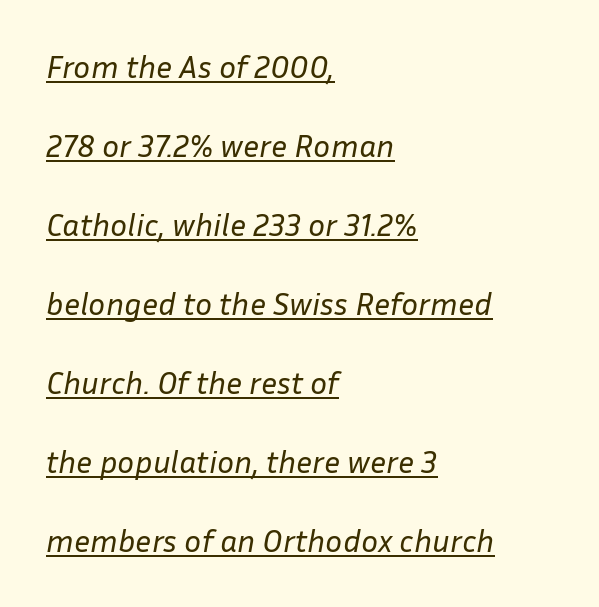
The image shows 32 px regular-weight type, italic (leaning right); set left-aligned, loose line spacing (2.47x), normal letter spacing, underlined; low stroke contrast and a medium x-height.
